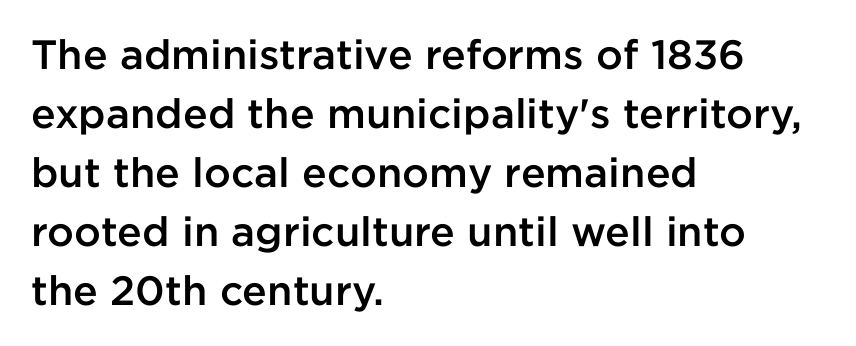
{"serif": "no", "italic": "no", "bold": "semi", "weight": "semibold", "width": "normal", "stroke_contrast": "low", "x_height": "medium", "monospaced": "no", "underline": "no", "align": "left", "line_spacing": "normal", "line_spacing_ratio": 1.44, "letter_spacing": "normal", "letter_spacing_em": 0.0, "glyph_px": 41}
